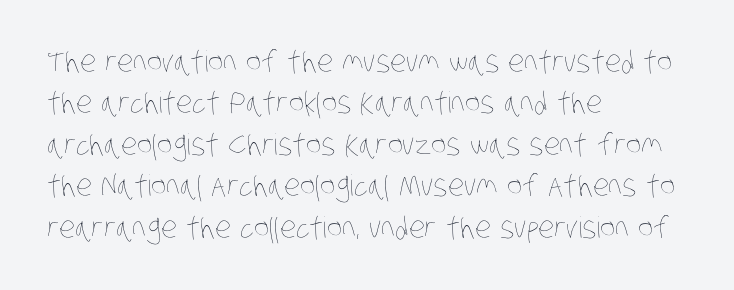
Rule under the text: the space is simply empty. The cut favours lightness, reaching ordinary text weight at its darkest. You could call the tracking neutral — neither tight nor loose. A normal amount of white space separates one row of letters from the next. Reading down the block, your eye returns to a fixed left position each line.
